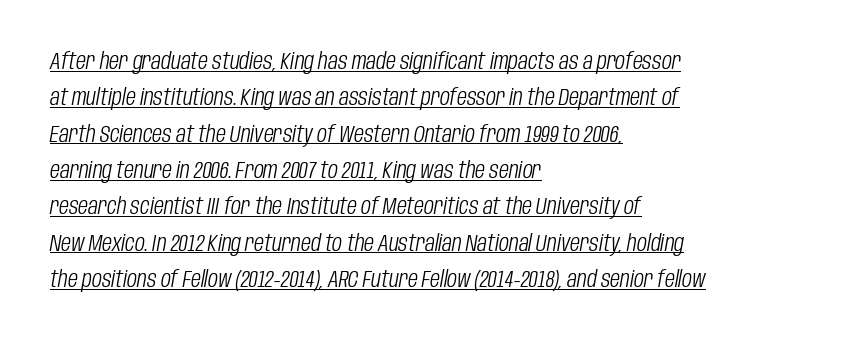
{"italic": "yes", "lean": "right", "slant_degrees": 10, "bold": "no", "underline": "yes", "align": "left", "line_spacing": "normal", "line_spacing_ratio": 1.58, "letter_spacing": "normal", "letter_spacing_em": 0.0, "glyph_px": 23}
